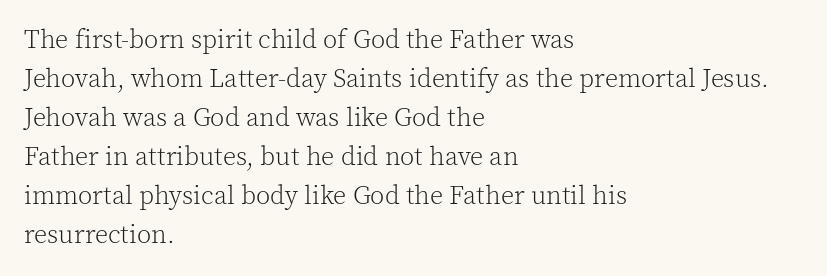
Each new line begins a customary step beneath the previous one. Students, note that the glyphs here touch the page at normal intervals. Letters rest on an invisible, unmarked baseline. Posture: upright roman.
